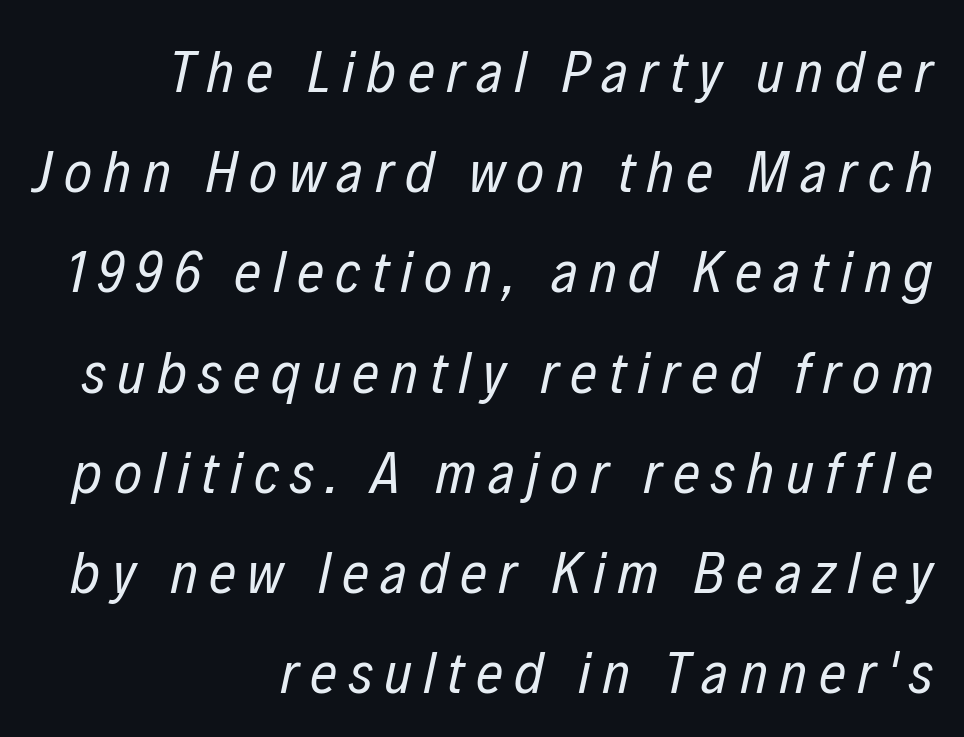
The image shows 60 px regular-weight, condensed type, italic (leaning right); set right-aligned, normal line spacing (1.67x), not underlined; low stroke contrast and a medium x-height.
